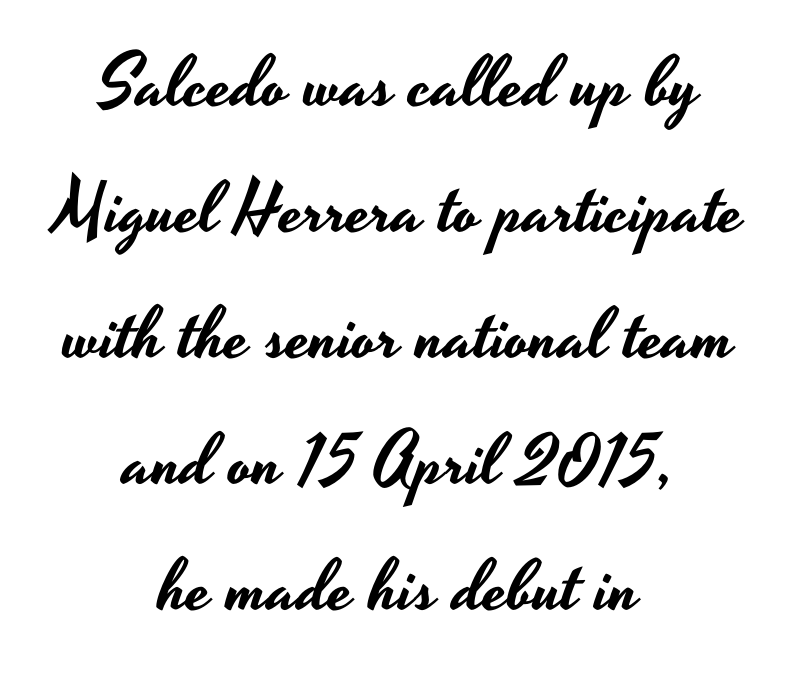
The letters advance in unequal steps, a hallmark of proportional type. A typesetter would label this face a sans. Where is the straight margin? There isn't one; the lines are centered. Nobody drew a line under any word here.
